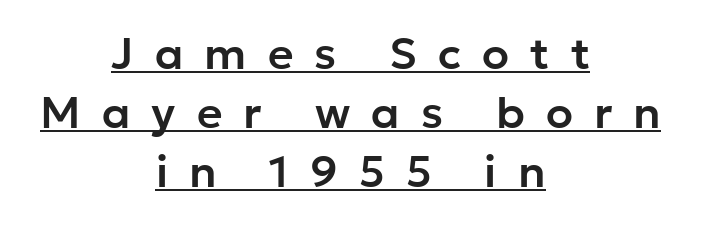
The image shows 44 px sans-serif type, upright; set centered, normal line spacing (1.34x), unusually wide letter spacing (+0.48 em), underlined; low stroke contrast and a medium x-height.
